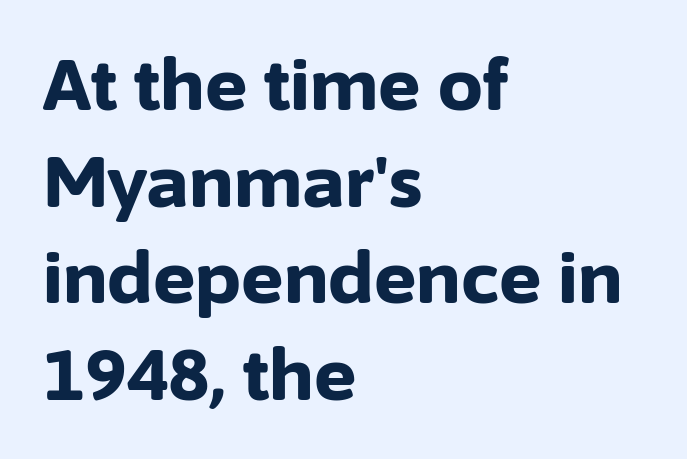
These lines are rendered in a variable-pitch font. Standard letterfit; no display-style spreading of the glyphs. These lines sit exactly where default settings would place them. Unmarked baselines from the first word to the last. In terms of letterform style, serifs are entirely absent. The lines in this sample share a left origin and differ only in where they stop.
